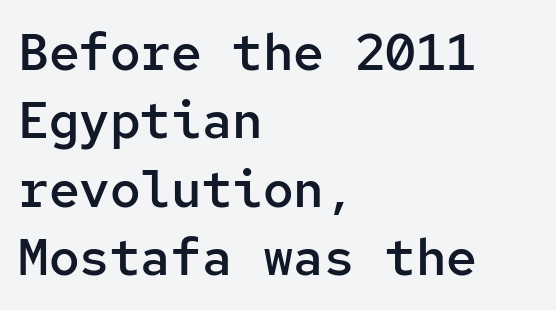
Q: Is the text bold? A: Semi-bold.
Q: Is the text italic (slanted)? A: No, it is upright.
Q: Is the typeface a serif or a sans-serif typeface? A: Sans-serif.
Q: Is the text underlined? A: No.
Q: How is the paragraph aligned? A: Left-aligned.
Q: Is the spacing between letters normal or unusually wide? A: Normal.
Q: Is the spacing between lines tight, normal or loose? A: Normal.
Q: Width (condensed, normal, or wide)? A: Normal.
Q: Stroke contrast? A: Low.
Q: x-height? A: Medium.
Q: Monospaced? A: Yes.
